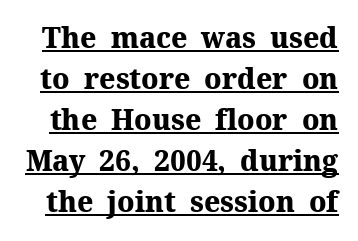
The image shows 28 px heavy serif type, upright; set normal line spacing (1.46x), normal letter spacing, underlined; medium stroke contrast and a medium x-height.
